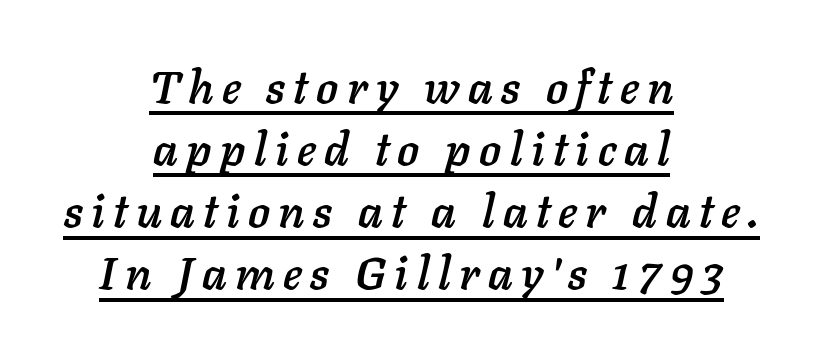
Proportional: the letters do not fall into vertical columns. Honestly, the underline is the first thing you notice here. Both edges are ragged and mirror each other, which tells us the setting is centered. Posture: slanted.
